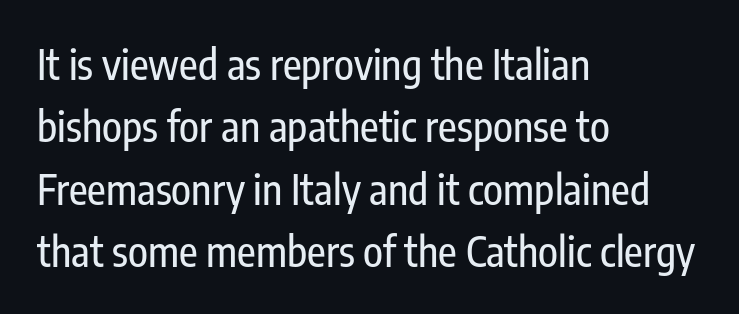
{"serif": "no", "italic": "no", "width": "condensed", "stroke_contrast": "low", "x_height": "medium", "monospaced": "no", "underline": "no", "align": "left", "line_spacing": "normal", "line_spacing_ratio": 1.52, "letter_spacing": "normal", "letter_spacing_em": 0.0, "glyph_px": 41}
